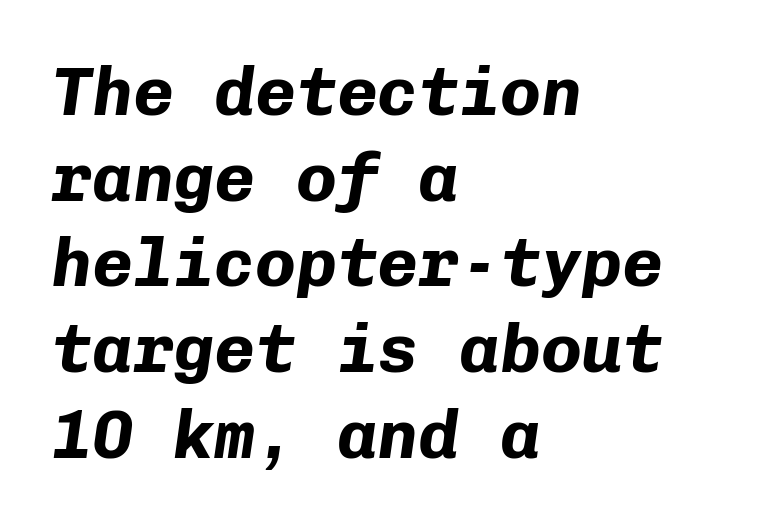
The image shows 68 px bold type, italic (leaning right), monospaced; set left-aligned, normal line spacing (1.26x), normal letter spacing, not underlined; low stroke contrast and a medium x-height.
